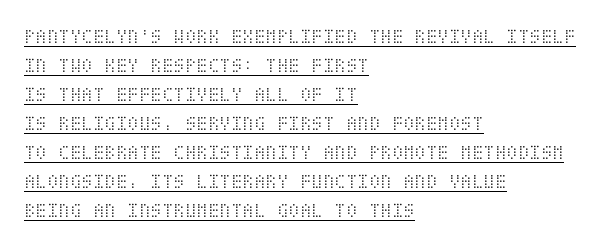
The image shows 21 px text type, upright; set left-aligned, normal line spacing (1.38x), normal letter spacing, underlined.
